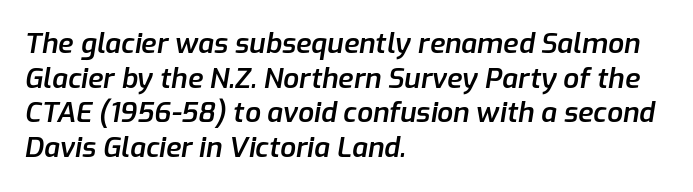
Check under the words: just untouched page. One-word summary of the alignment: left. The font is running at a semibold setting, under full bold. These lines are rendered in a variable-pitch font. Standard letterfit; no display-style spreading of the glyphs. Rendered with sloped, italic letterforms.
